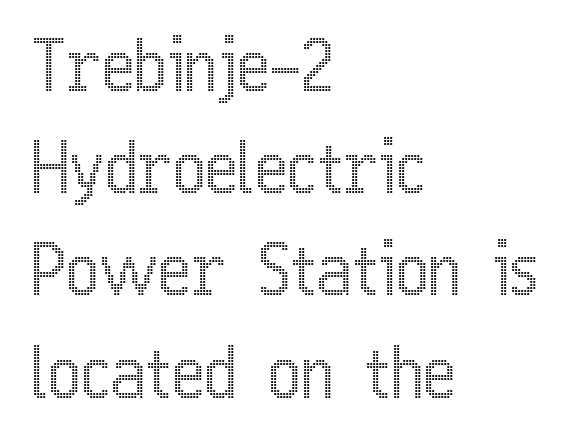
Q: Is the text italic (slanted)? A: No, it is upright.
Q: Is the text underlined? A: No.
Q: How is the paragraph aligned? A: Left-aligned.
Q: Is the spacing between letters normal or unusually wide? A: Normal.
Q: Is the spacing between lines tight, normal or loose? A: Normal.
Q: Width (condensed, normal, or wide)? A: Condensed.
Q: x-height? A: Medium.
Q: Monospaced? A: No.
